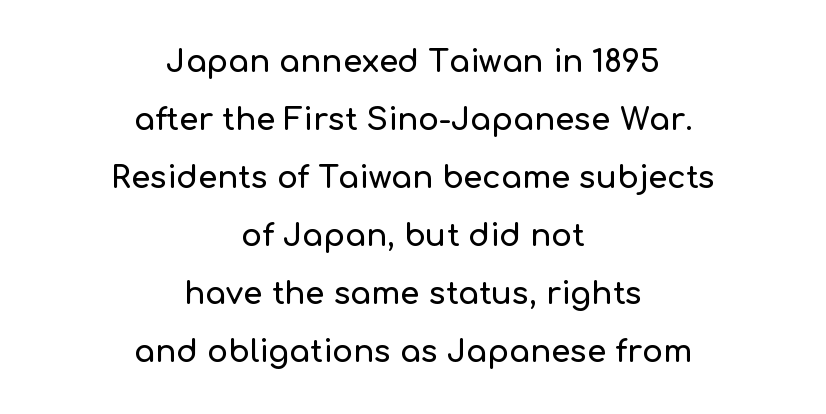
The image shows 31 px sans-serif type, upright; set centered, line spacing 1.87x, normal letter spacing, not underlined; low stroke contrast and a medium x-height.
